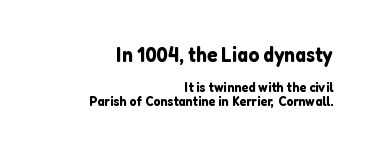
The image shows 21 px text type, upright; set right-aligned, tight line spacing (0.98x), normal letter spacing, not underlined; the first (top) block is 1.5x larger.
